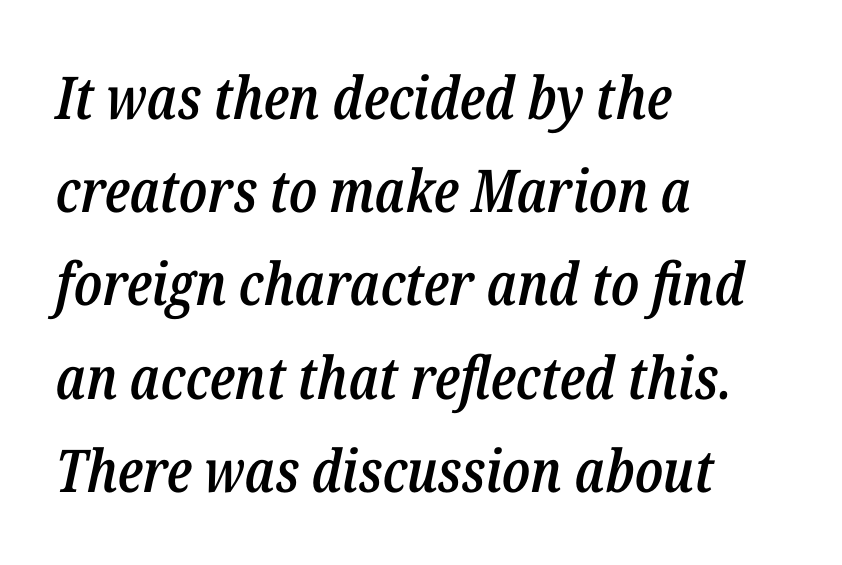
The image shows 59 px semibold, condensed type, italic (leaning right); set left-aligned, normal line spacing (1.58x), normal letter spacing, not underlined; low stroke contrast and a medium x-height.
